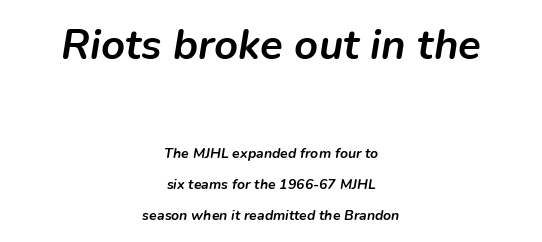
Tracking value appears to be zero — textbook default spacing. A clean baseline with only descenders dipping below it. Centered paragraph, ragged on both sides. What weight is shown? A full bold with thick strokes. Spacing verdict: proportional, widths tailored to each character.
